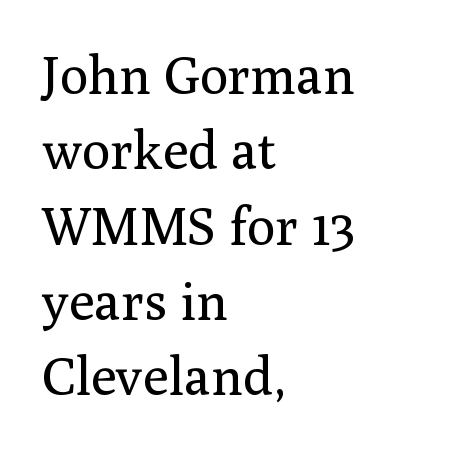
No letter is thick-stroked: the sample isn't bold. No italicization has been applied; the sample stays upright. The designer left line spacing at the default. Here the glyphs are tracked normally, forming tight word shapes. Anything drawn beneath the words? Only blank space. Casual observation: everything's shoved over to the left.
